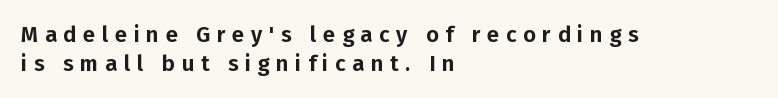
Q: Is the text italic (slanted)? A: No, it is upright.
Q: Is the text underlined? A: No.
Q: How is the paragraph aligned? A: Left-aligned.
Q: Is the spacing between letters normal or unusually wide? A: Unusually wide.
Q: Is the spacing between lines tight, normal or loose? A: Normal.
